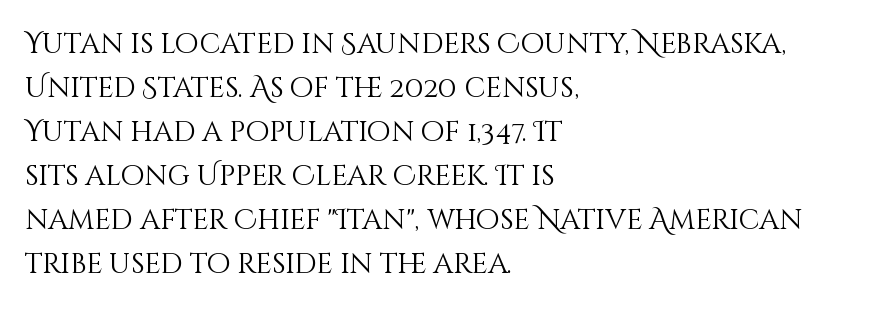
Q: Is the text bold? A: No.
Q: Is the text italic (slanted)? A: No, it is upright.
Q: Is the text underlined? A: No.
Q: How is the paragraph aligned? A: Left-aligned.
Q: Is the spacing between letters normal or unusually wide? A: Normal.
Q: Is the spacing between lines tight, normal or loose? A: Normal.
Q: Width (condensed, normal, or wide)? A: Normal.
Q: Stroke contrast? A: Medium.
Q: x-height? A: Large.
Q: Monospaced? A: No.
